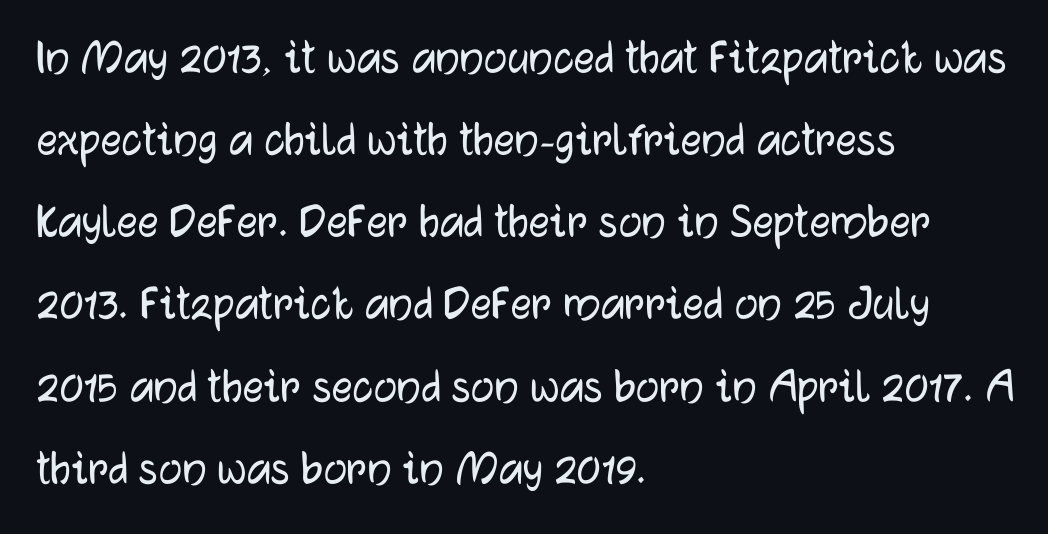
Q: Is the text italic (slanted)? A: No, it is upright.
Q: Is the typeface a serif or a sans-serif typeface? A: Sans-serif.
Q: Is the text underlined? A: No.
Q: How is the paragraph aligned? A: Left-aligned.
Q: Is the spacing between letters normal or unusually wide? A: Normal.
Q: Is the spacing between lines tight, normal or loose? A: Normal.
Q: Width (condensed, normal, or wide)? A: Normal.
Q: Stroke contrast? A: Low.
Q: x-height? A: Medium.
Q: Monospaced? A: No.
